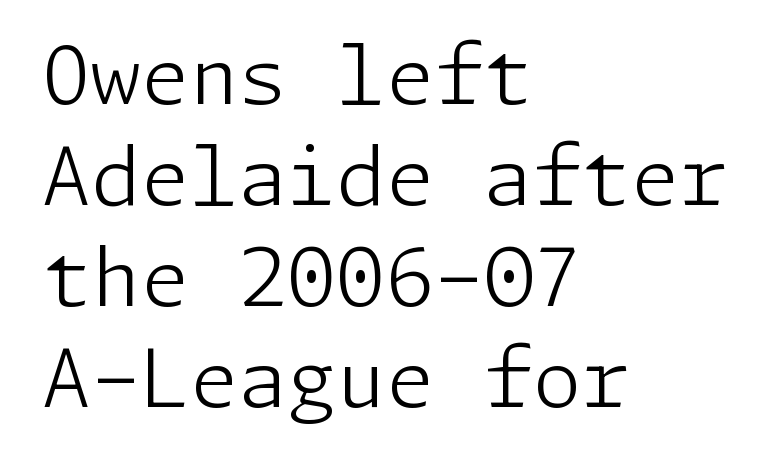
Words appear dense and cohesive because spacing is normal. Baseline-to-baseline distance is the conventional proportion of letter height. The characters are drawn with everyday or finer stroke widths. Visually the block forms a straight wall on the left and a jagged coastline on the right. A roman cut, with each character standing at attention.
